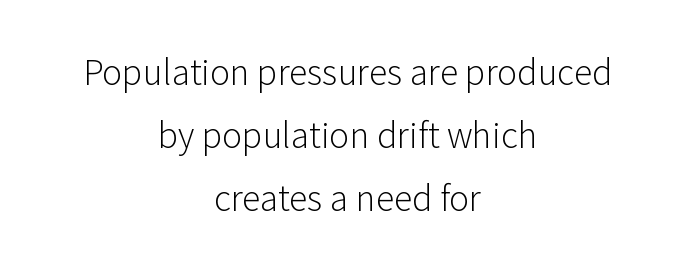
Q: Is the text bold? A: No.
Q: Is the text italic (slanted)? A: No, it is upright.
Q: Is the typeface a serif or a sans-serif typeface? A: Sans-serif.
Q: Is the text underlined? A: No.
Q: How is the paragraph aligned? A: Centered.
Q: Is the spacing between letters normal or unusually wide? A: Normal.
Q: Width (condensed, normal, or wide)? A: Normal.
Q: Stroke contrast? A: Low.
Q: x-height? A: Medium.
Q: Monospaced? A: No.
